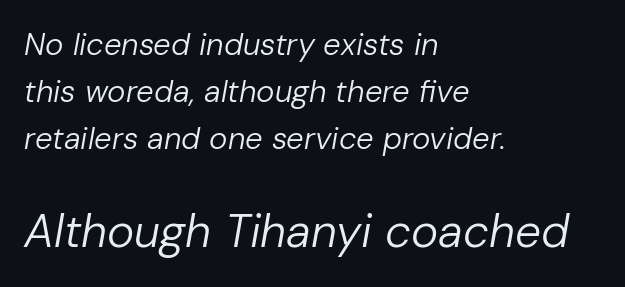
Q: Is the text bold? A: No.
Q: Is the text italic (slanted)? A: Yes, it leans right by about 10 degrees.
Q: Is the text underlined? A: No.
Q: How is the paragraph aligned? A: Left-aligned.
Q: Is the spacing between letters normal or unusually wide? A: Normal.
Q: Is the spacing between lines tight, normal or loose? A: Normal.
Q: Which block of text is set in a larger size, the first (top) or the second (bottom)? A: The second (bottom) one.
Q: Width (condensed, normal, or wide)? A: Normal.
Q: Stroke contrast? A: Low.
Q: x-height? A: Medium.
Q: Monospaced? A: No.
